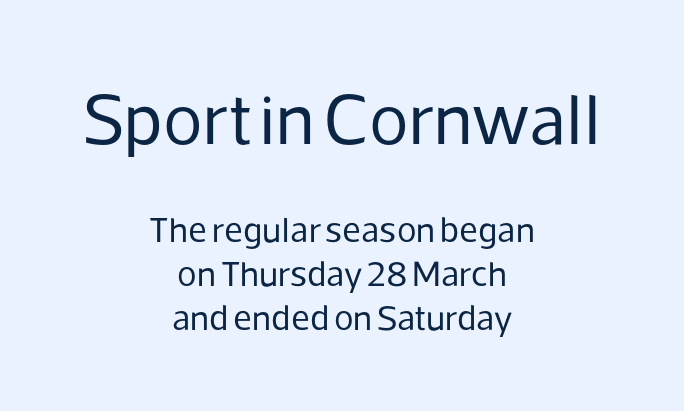
The image shows 73 px regular-weight sans-serif type, upright; set centered, line spacing 1.22x, normal letter spacing, not underlined; the first (top) block is 2.03x larger; low stroke contrast and a medium x-height.
